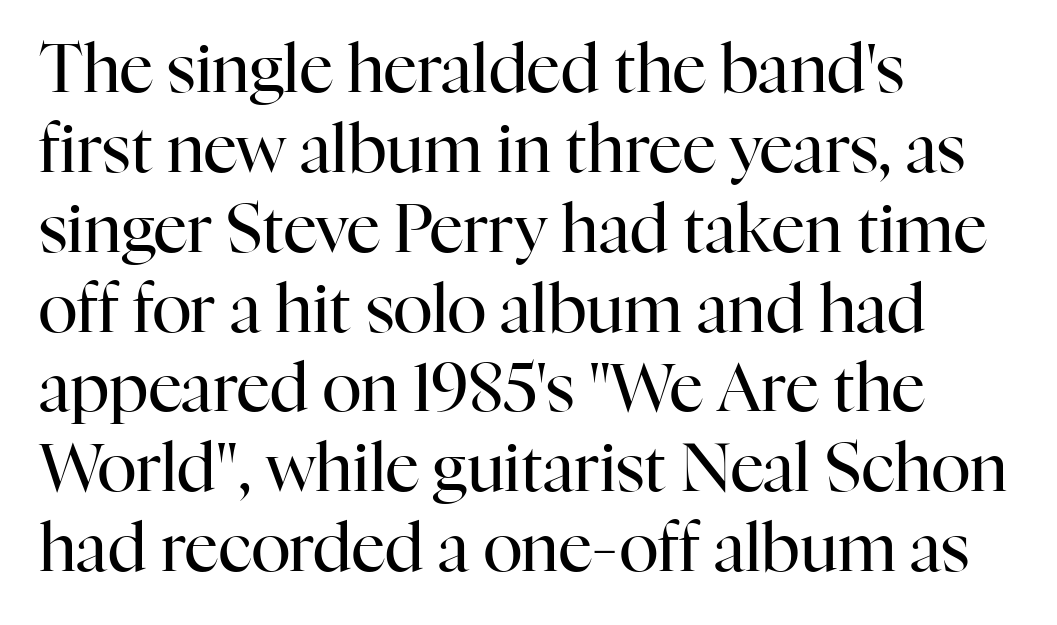
The image shows 66 px regular-weight serif type, upright; set left-aligned, line spacing 1.21x, normal letter spacing, not underlined; high stroke contrast and a medium x-height.
